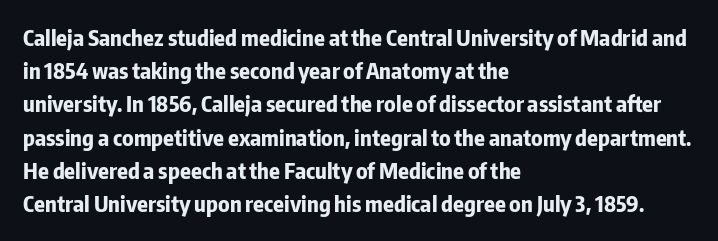
Leading matches the norm, producing a regular column. The area under the type is left untouched. Does extra space separate the letters? No, they use regular spacing. These lines were composed using upright roman letters.
